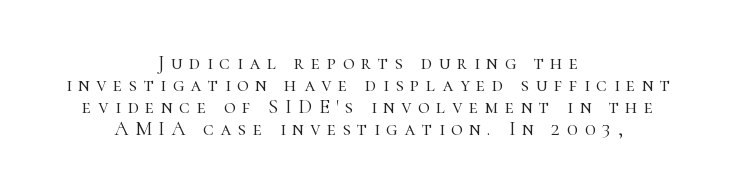
{"italic": "no", "bold": "no", "underline": "no", "align": "center", "line_spacing": "tight", "line_spacing_ratio": 1.1, "letter_spacing": "wide", "letter_spacing_em": 0.33, "glyph_px": 20}
